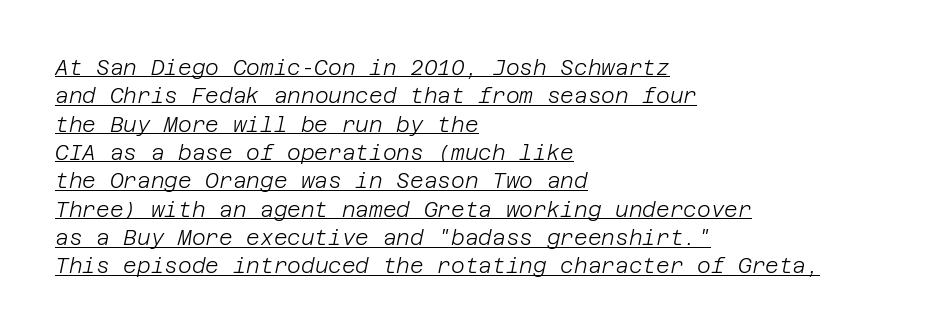
{"italic": "yes", "lean": "right", "slant_degrees": 12, "bold": "no", "underline": "yes", "align": "left", "line_spacing": "normal", "line_spacing_ratio": 1.35, "letter_spacing": "normal", "letter_spacing_em": 0.0, "glyph_px": 21}
